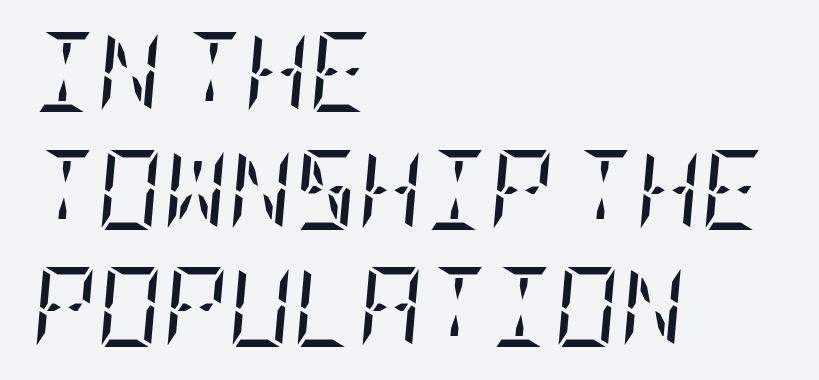
{"serif": "yes", "italic": "yes", "lean": "right", "slant_degrees": 5, "bold": "no", "weight": "regular", "width": "condensed", "stroke_contrast": "low", "x_height": "large", "underline": "no", "align": "left", "line_spacing": "normal", "line_spacing_ratio": 1.47, "letter_spacing": "normal", "letter_spacing_em": 0.0, "glyph_px": 80}
